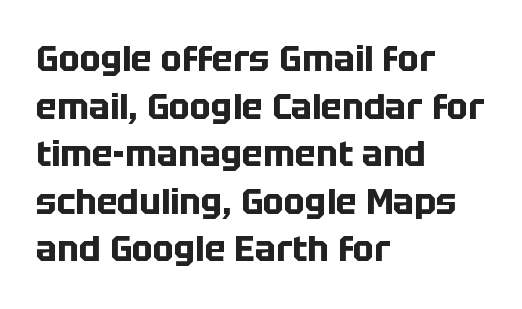
The type family on display is of the sans-serif kind. These lines were composed using upright roman letters. Letters rest on an invisible, unmarked baseline. Is the type bold? Yes — the strokes are clearly thick and heavy.
